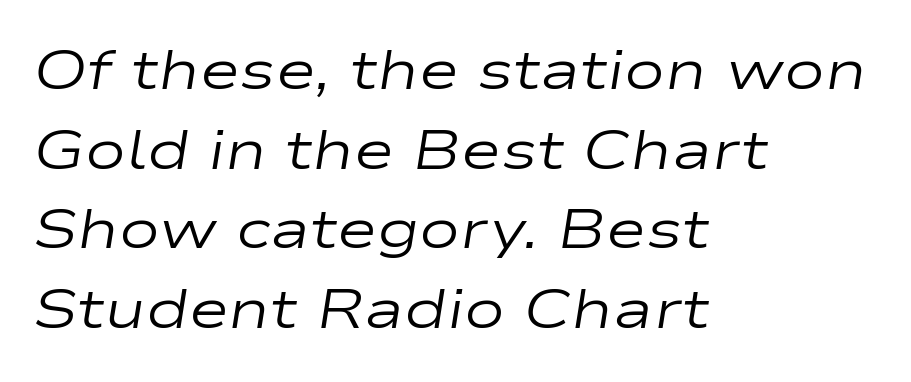
{"italic": "yes", "lean": "right", "slant_degrees": 9, "bold": "no", "weight": "regular", "width": "wide", "stroke_contrast": "low", "x_height": "medium", "monospaced": "no", "underline": "no", "align": "left", "line_spacing": "normal", "line_spacing_ratio": 1.45, "letter_spacing": "normal", "letter_spacing_em": 0.0, "glyph_px": 55}
